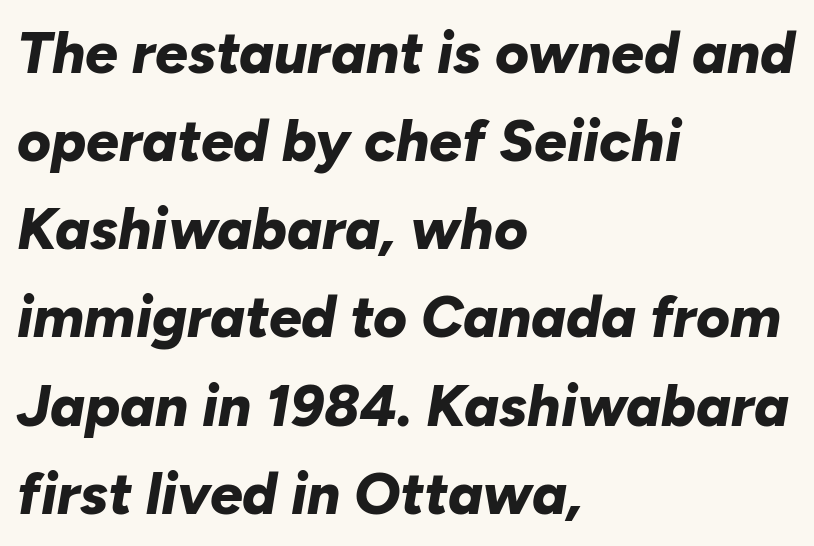
{"italic": "yes", "lean": "right", "slant_degrees": 10, "bold": "yes", "weight": "bold", "width": "normal", "stroke_contrast": "low", "x_height": "medium", "monospaced": "no", "underline": "no", "align": "left", "line_spacing": "normal", "line_spacing_ratio": 1.52, "letter_spacing": "normal", "letter_spacing_em": 0.0, "glyph_px": 58}
